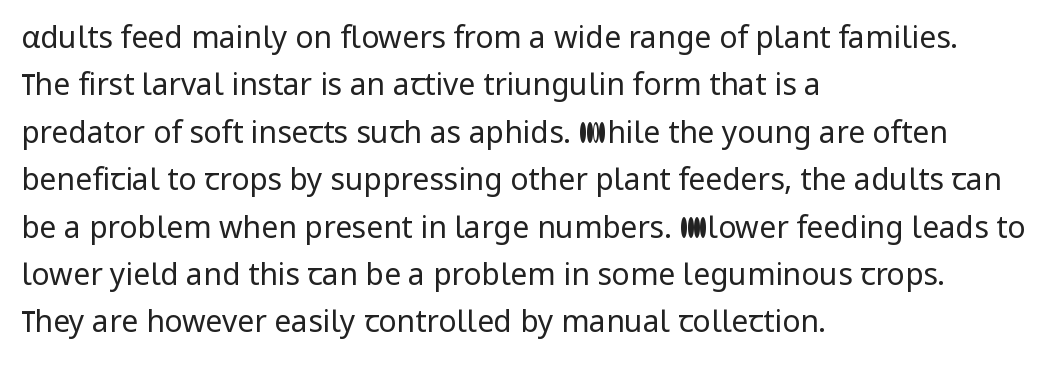
The image shows 30 px regular-weight sans-serif type, upright; set left-aligned, normal line spacing (1.58x), normal letter spacing, not underlined; low stroke contrast and a medium x-height.
